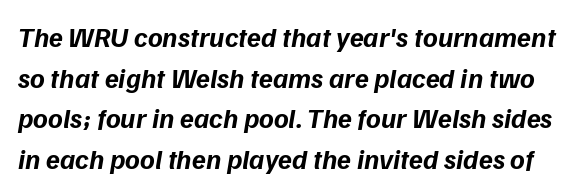
The image shows 28 px bold sans-serif type; set normal line spacing (1.45x), normal letter spacing, not underlined; low stroke contrast and a medium x-height.
